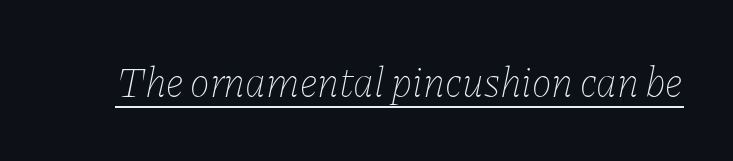
The letters sit at their default tracking, neither squeezed nor spread. Each stroke keeps to a modest, everyday thickness or less. The sample's only ornament is a line tracing under the words. Note the varied advance widths — an 'i' is clearly narrower than an 'm'.
